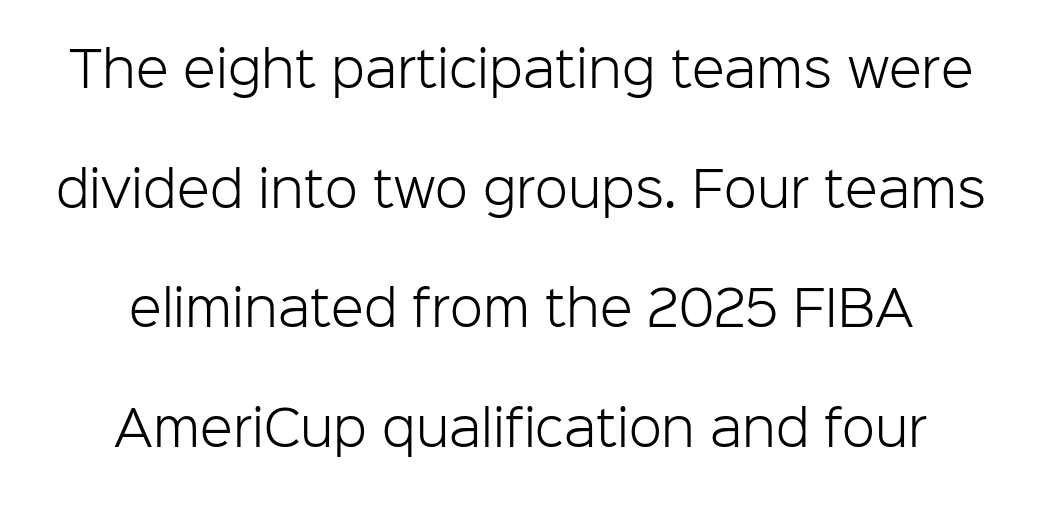
The strokes are not fattened; the text isn't bold. Each word holds together tightly as a unit, with standard inter-letter gaps. Has an underline been added? It has not. The rendering uses natural spacing where letterforms have individual widths.
